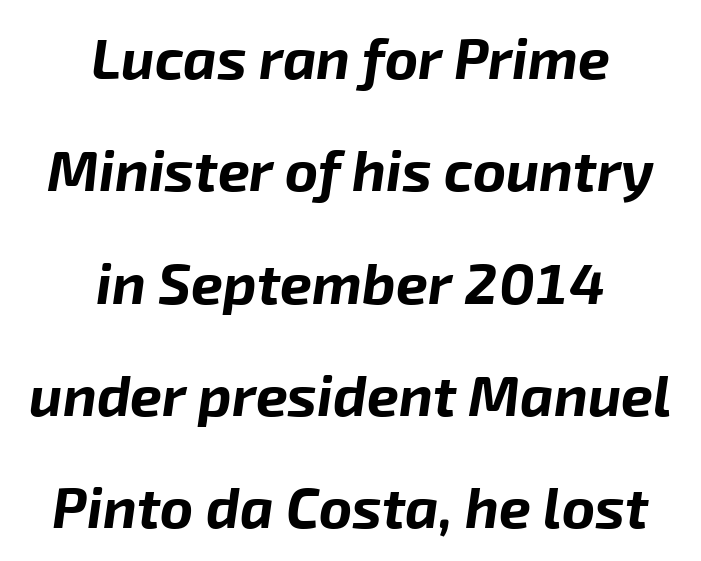
{"italic": "yes", "lean": "right", "slant_degrees": 8, "bold": "yes", "weight": "bold", "width": "normal", "stroke_contrast": "low", "x_height": "medium", "monospaced": "no", "underline": "no", "align": "center", "line_spacing": "loose", "line_spacing_ratio": 1.97, "letter_spacing": "normal", "letter_spacing_em": 0.0, "glyph_px": 57}
